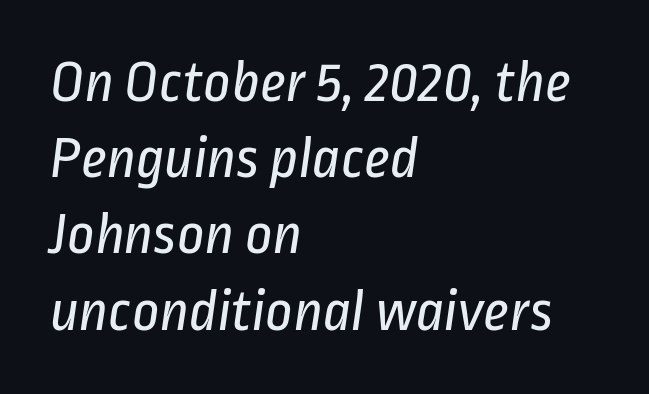
Q: Is the text bold? A: No.
Q: Is the typeface a serif or a sans-serif typeface? A: Sans-serif.
Q: Is the text underlined? A: No.
Q: How is the paragraph aligned? A: Left-aligned.
Q: Is the spacing between letters normal or unusually wide? A: Normal.
Q: Is the spacing between lines tight, normal or loose? A: Normal.
Q: Width (condensed, normal, or wide)? A: Condensed.
Q: Stroke contrast? A: Low.
Q: x-height? A: Medium.
Q: Monospaced? A: No.
